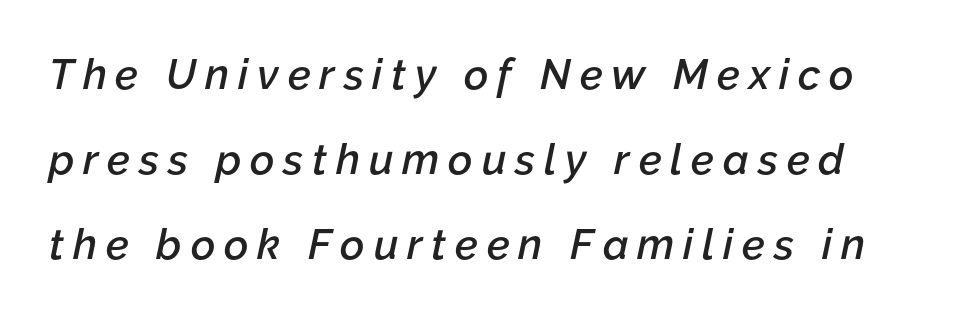
The image shows 42 px semibold type, italic (leaning right); set loose line spacing (2.02x), unusually wide letter spacing (+0.21 em), not underlined; low stroke contrast and a medium x-height.
